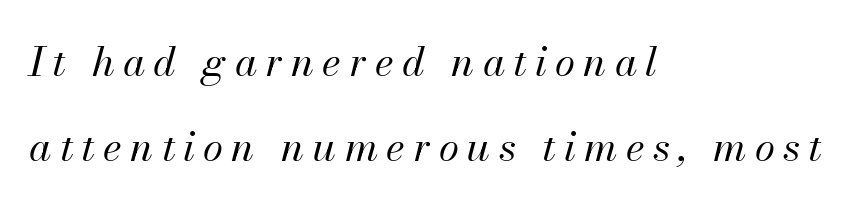
{"italic": "yes", "lean": "right", "slant_degrees": 13, "bold": "no", "weight": "regular", "width": "normal", "stroke_contrast": "medium", "x_height": "small", "monospaced": "no", "underline": "no", "align": "left", "line_spacing": "loose", "line_spacing_ratio": 2.08, "letter_spacing": "wide", "letter_spacing_em": 0.2, "glyph_px": 41}
